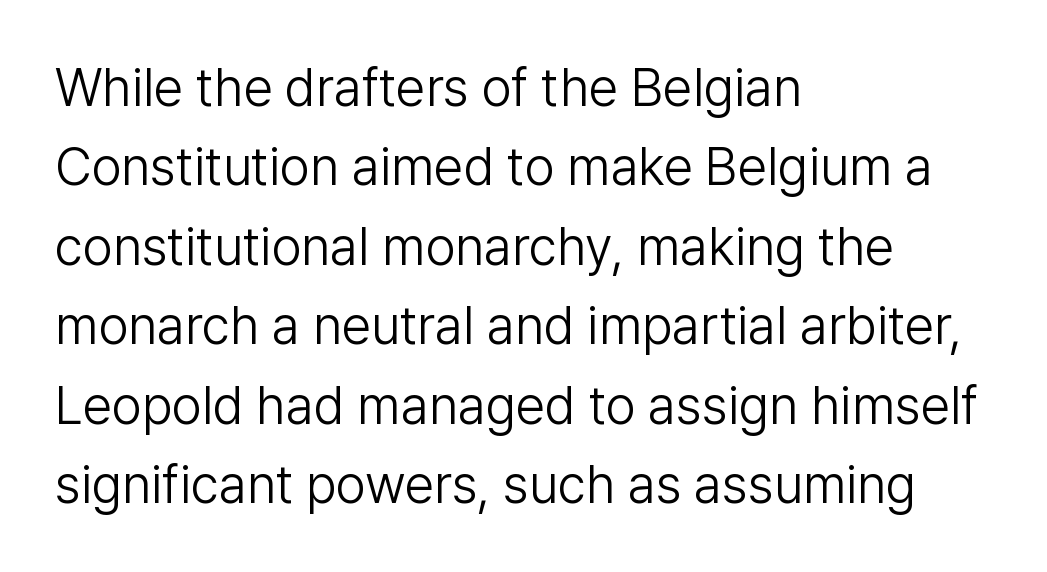
Q: Is the text bold? A: No.
Q: Is the text italic (slanted)? A: No, it is upright.
Q: Is the typeface a serif or a sans-serif typeface? A: Sans-serif.
Q: Is the text underlined? A: No.
Q: How is the paragraph aligned? A: Left-aligned.
Q: Is the spacing between letters normal or unusually wide? A: Normal.
Q: Is the spacing between lines tight, normal or loose? A: Normal.
Q: Width (condensed, normal, or wide)? A: Normal.
Q: Stroke contrast? A: Low.
Q: x-height? A: Medium.
Q: Monospaced? A: No.
